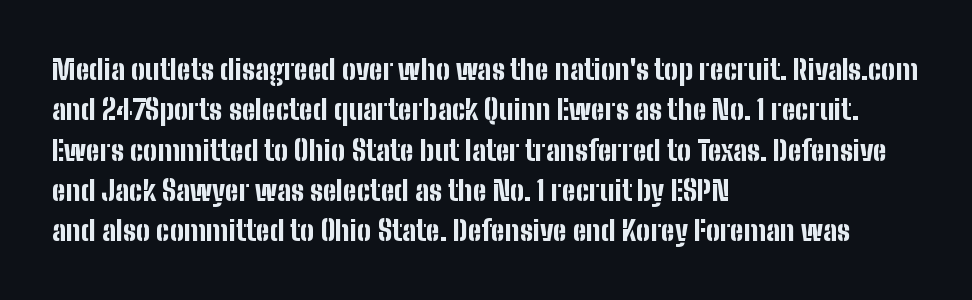
Q: Is the text bold? A: Yes.
Q: Is the text italic (slanted)? A: No, it is upright.
Q: Is the typeface a serif or a sans-serif typeface? A: Sans-serif.
Q: Is the text underlined? A: No.
Q: How is the paragraph aligned? A: Left-aligned.
Q: Is the spacing between letters normal or unusually wide? A: Normal.
Q: Is the spacing between lines tight, normal or loose? A: Normal.
Q: Width (condensed, normal, or wide)? A: Condensed.
Q: Stroke contrast? A: Low.
Q: x-height? A: Medium.
Q: Monospaced? A: No.
